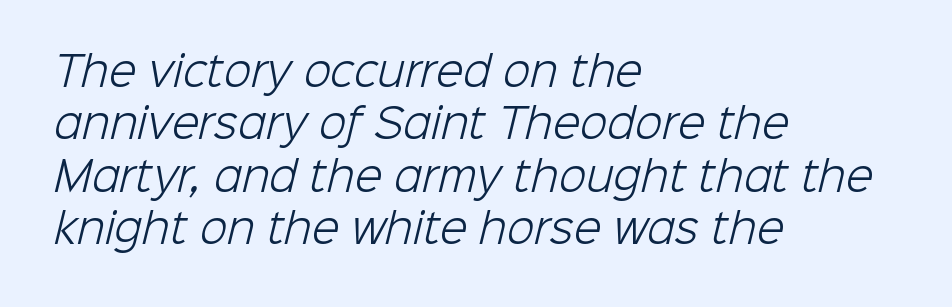
Q: Is the text bold? A: No.
Q: Is the typeface a serif or a sans-serif typeface? A: Sans-serif.
Q: Is the text underlined? A: No.
Q: How is the paragraph aligned? A: Left-aligned.
Q: Is the spacing between letters normal or unusually wide? A: Normal.
Q: Is the spacing between lines tight, normal or loose? A: Normal.
Q: Width (condensed, normal, or wide)? A: Normal.
Q: Stroke contrast? A: Low.
Q: x-height? A: Medium.
Q: Monospaced? A: No.
